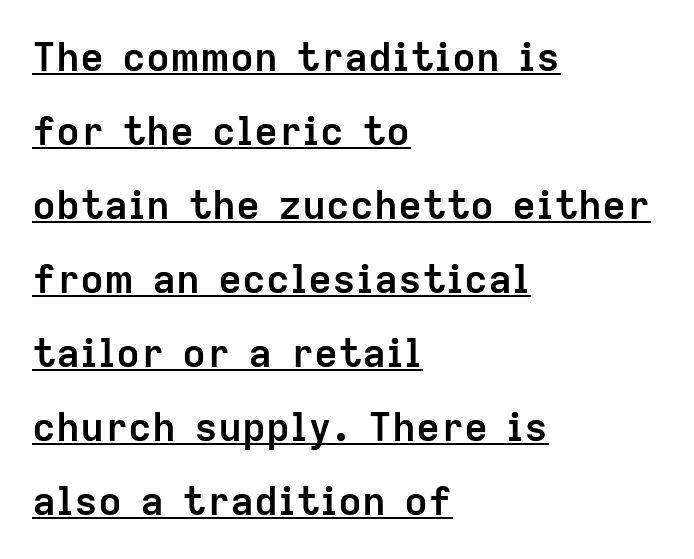
{"serif": "no", "italic": "no", "bold": "yes", "weight": "semibold", "width": "normal", "stroke_contrast": "low", "x_height": "medium", "monospaced": "no", "underline": "yes", "align": "left", "line_spacing_ratio": 1.85, "letter_spacing": "normal", "letter_spacing_em": 0.0, "glyph_px": 40}
